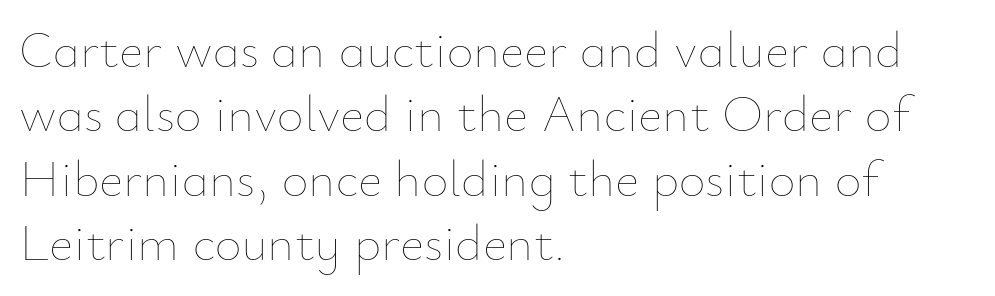
How are the letters spaced? Ordinarily, with no added tracking. All the whitespace from short lines collects on the right. Stems here are at most as thick as an everyday book face. Type without underlining. The face used here is proportionally spaced, like ordinary book or web type.
